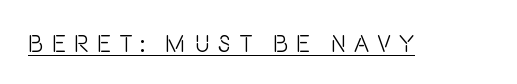
This is roman type, the default non-slanted kind. Honestly, the letter spacing is so wide it's the main thing you notice. Beneath each row of characters lies a ruled line. The weight tops out at a normal text grade.
